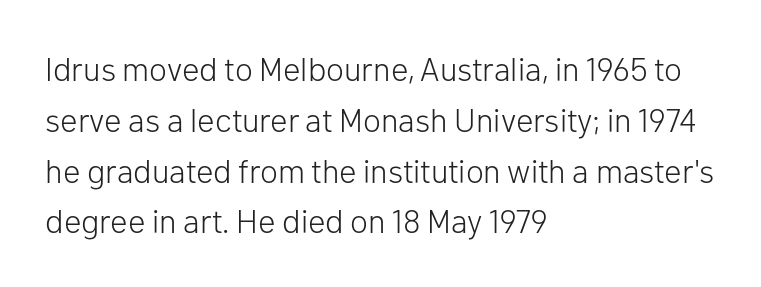
The image shows 33 px light sans-serif type, upright; set left-aligned, normal line spacing (1.54x), normal letter spacing, not underlined; low stroke contrast and a medium x-height.
